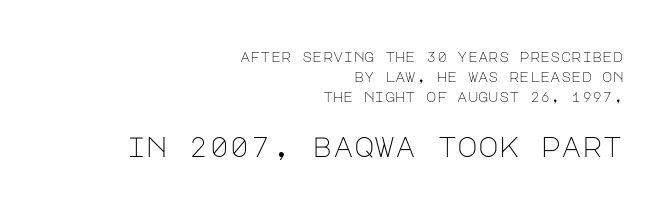
{"serif": "no", "italic": "no", "bold": "no", "weight": "light", "width": "normal", "stroke_contrast": "low", "x_height": "large", "underline": "no", "align": "right", "line_spacing": "normal", "line_spacing_ratio": 1.43, "letter_spacing": "normal", "letter_spacing_em": 0.0, "larger_block": "second", "size_ratio": 2.0, "glyph_px": 28}
